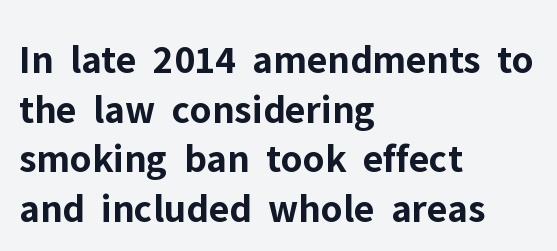
Q: Is the text bold? A: Yes.
Q: Is the text italic (slanted)? A: No, it is upright.
Q: Is the typeface a serif or a sans-serif typeface? A: Sans-serif.
Q: Is the text underlined? A: No.
Q: How is the paragraph aligned? A: Left-aligned.
Q: Is the spacing between letters normal or unusually wide? A: Normal.
Q: Width (condensed, normal, or wide)? A: Normal.
Q: Stroke contrast? A: Low.
Q: x-height? A: Medium.
Q: Monospaced? A: No.
